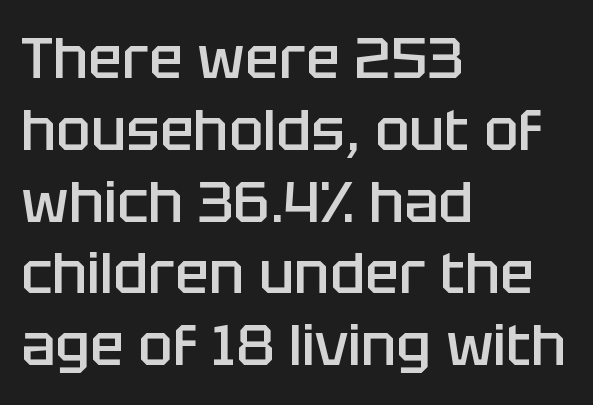
Q: Is the text bold? A: Semi-bold.
Q: Is the text italic (slanted)? A: No, it is upright.
Q: Is the typeface a serif or a sans-serif typeface? A: Sans-serif.
Q: Is the text underlined? A: No.
Q: How is the paragraph aligned? A: Left-aligned.
Q: Is the spacing between letters normal or unusually wide? A: Normal.
Q: Is the spacing between lines tight, normal or loose? A: Normal.
Q: Width (condensed, normal, or wide)? A: Normal.
Q: Stroke contrast? A: Low.
Q: x-height? A: Large.
Q: Monospaced? A: No.
